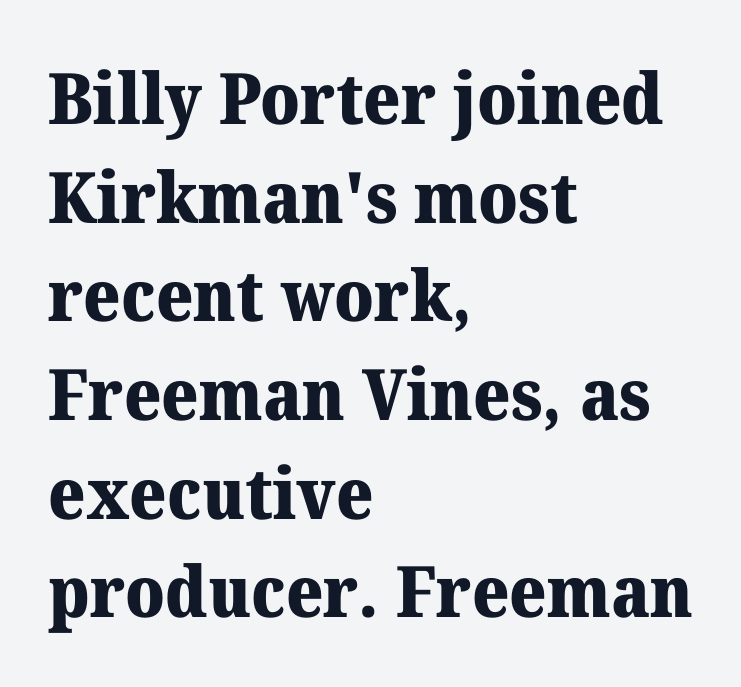
{"serif": "yes", "italic": "no", "bold": "yes", "weight": "heavy", "width": "normal", "stroke_contrast": "medium", "x_height": "medium", "monospaced": "no", "underline": "no", "align": "left", "line_spacing": "normal", "line_spacing_ratio": 1.39, "letter_spacing": "normal", "letter_spacing_em": 0.0, "glyph_px": 71}
